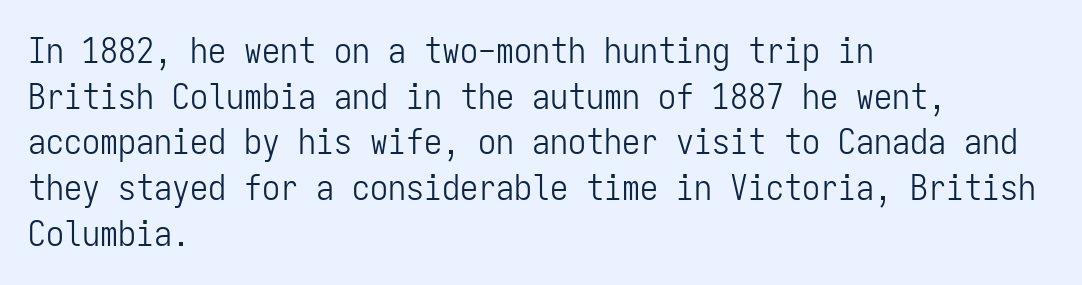
Q: Is the text bold? A: No.
Q: Is the text italic (slanted)? A: No, it is upright.
Q: Is the typeface a serif or a sans-serif typeface? A: Sans-serif.
Q: Is the text underlined? A: No.
Q: How is the paragraph aligned? A: Left-aligned.
Q: Is the spacing between letters normal or unusually wide? A: Normal.
Q: Is the spacing between lines tight, normal or loose? A: Normal.
Q: Width (condensed, normal, or wide)? A: Condensed.
Q: Stroke contrast? A: Low.
Q: x-height? A: Medium.
Q: Monospaced? A: Yes.
